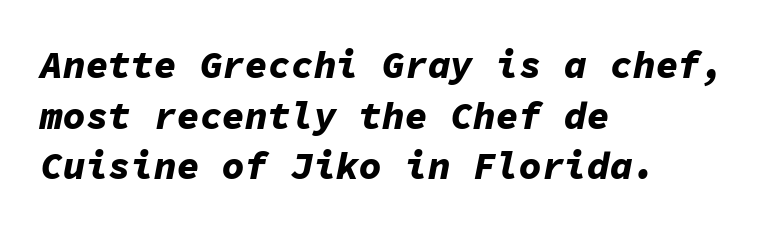
How would I describe the line gaps? Plain and ordinary. Note the uniform advance width — an 'i' takes as much space as an 'm'. The space beneath each line is pristine and unruled. The letters are bold, with thick, heavy strokes. Visually the block forms a straight wall on the left and a jagged coastline on the right. Short note: letters normally spaced.
